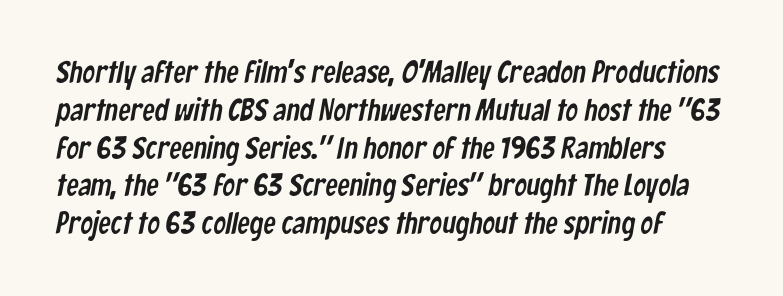
Q: Is the typeface a serif or a sans-serif typeface? A: Sans-serif.
Q: Is the text underlined? A: No.
Q: Is the spacing between letters normal or unusually wide? A: Normal.
Q: Width (condensed, normal, or wide)? A: Condensed.
Q: Stroke contrast? A: Low.
Q: x-height? A: Medium.
Q: Monospaced? A: No.
